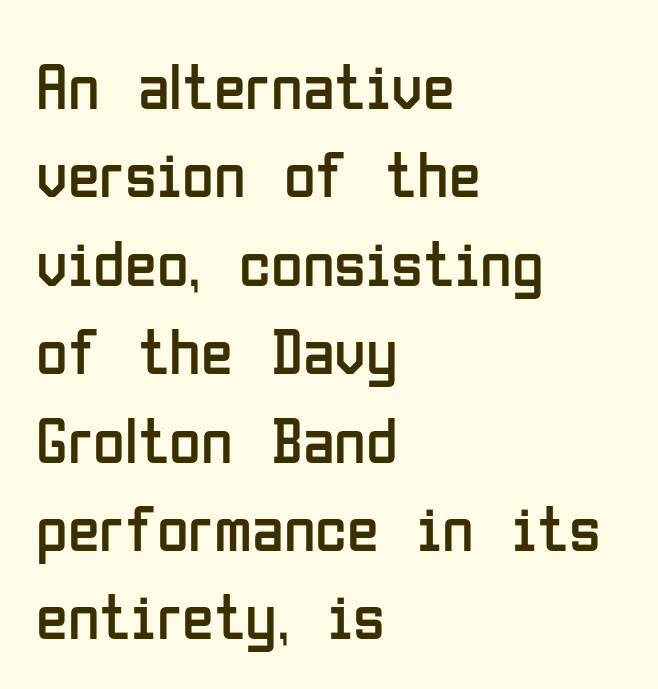
The image shows 65 px regular-weight, condensed sans-serif type, upright; set left-aligned, normal line spacing (1.36x), normal letter spacing, not underlined; low stroke contrast and a medium x-height.
